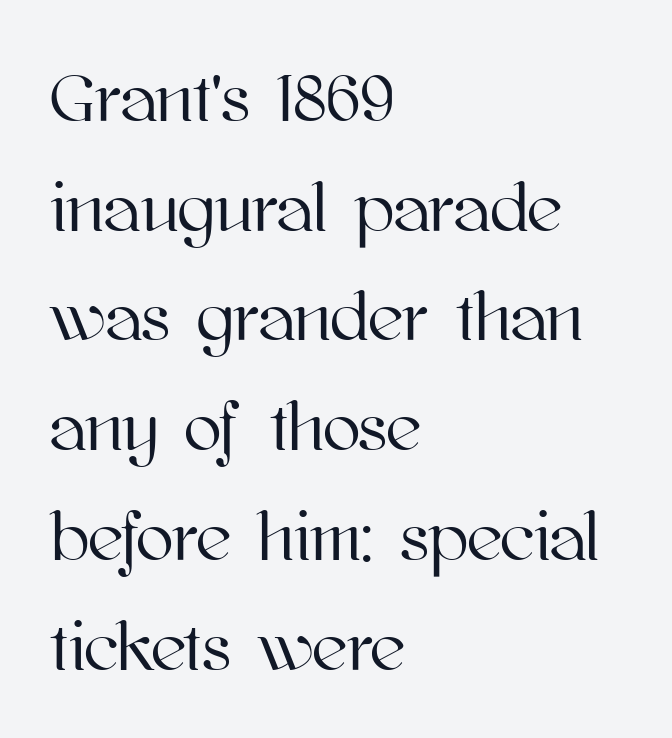
Q: Is the text italic (slanted)? A: No, it is upright.
Q: Is the text underlined? A: No.
Q: How is the paragraph aligned? A: Left-aligned.
Q: Is the spacing between letters normal or unusually wide? A: Normal.
Q: Is the spacing between lines tight, normal or loose? A: Normal.
Q: Width (condensed, normal, or wide)? A: Normal.
Q: Stroke contrast? A: High.
Q: x-height? A: Medium.
Q: Monospaced? A: No.
